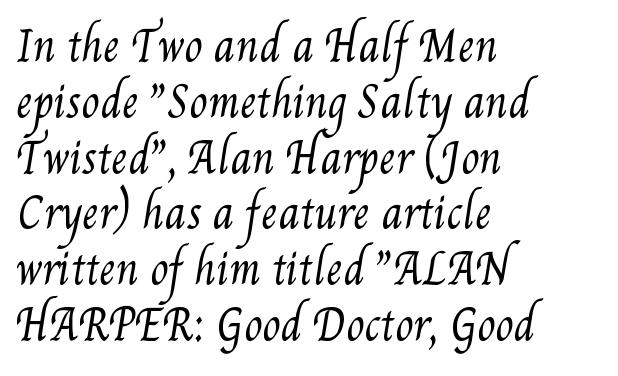
Q: Is the text bold? A: No.
Q: Is the text underlined? A: No.
Q: How is the paragraph aligned? A: Left-aligned.
Q: Is the spacing between letters normal or unusually wide? A: Normal.
Q: Is the spacing between lines tight, normal or loose? A: Normal.
Q: Width (condensed, normal, or wide)? A: Condensed.
Q: Stroke contrast? A: Medium.
Q: x-height? A: Small.
Q: Monospaced? A: No.
